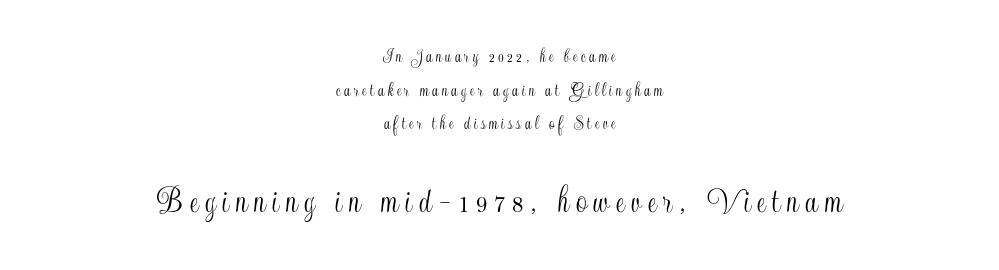
The strip under each line holds only bare page. This sample has the flowing, uneven cadence of proportional lettering. Compared with typical paragraphs, the rows here are spaced about the same. Leftover space on each line is divided equally before and after the words.
